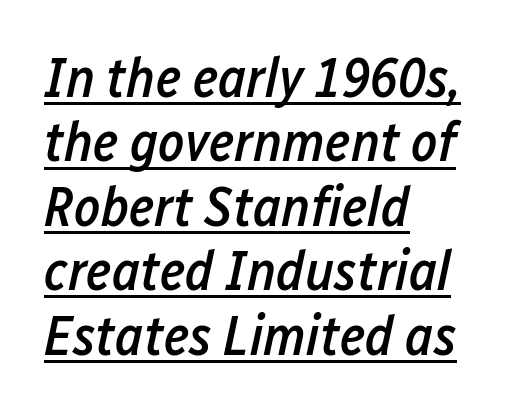
These characters rest on top of a visible drawn line. These lines huddle together more closely than default settings would place them. This sample uses plain, unmodified letter spacing. Every character sits at an angle, as italics do.
